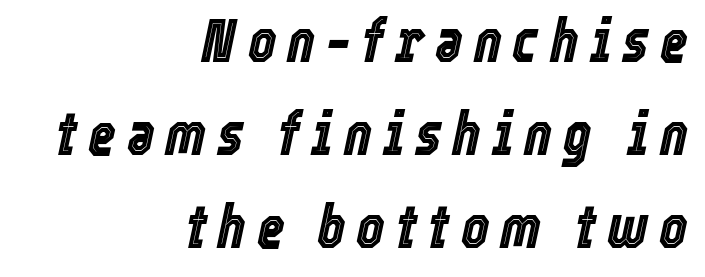
Q: Is the text italic (slanted)? A: Yes, it leans right by about 12 degrees.
Q: Is the text underlined? A: No.
Q: How is the paragraph aligned? A: Right-aligned.
Q: Is the spacing between lines tight, normal or loose? A: Normal.
Q: Width (condensed, normal, or wide)? A: Condensed.
Q: x-height? A: Medium.
Q: Monospaced? A: No.
